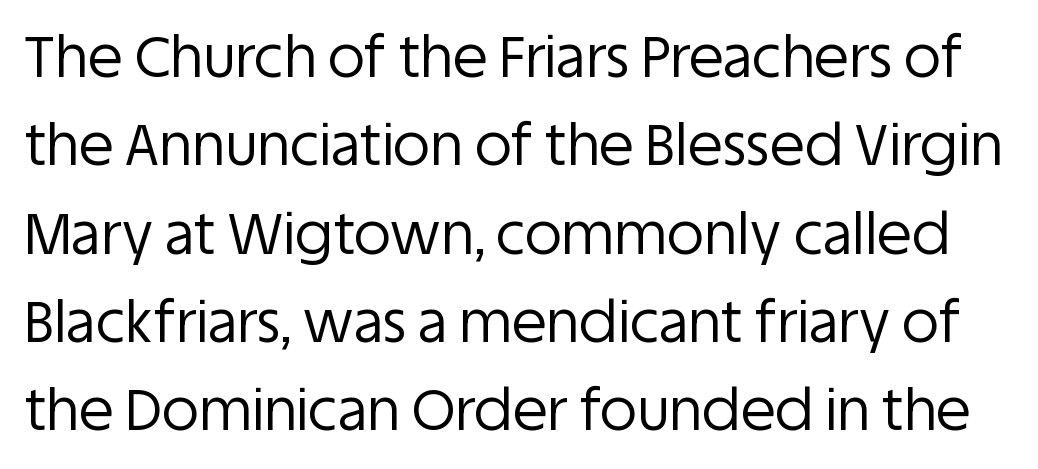
The image shows 57 px regular-weight sans-serif type, upright; set normal line spacing (1.55x), normal letter spacing, not underlined; low stroke contrast and a large x-height.
